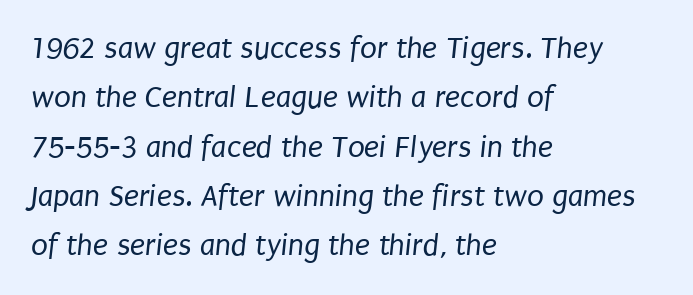
Check the space under the baseline: it is left empty. Tracking here is standard; glyphs follow each other at the usual distance. Stroke terminals: plain, sans-serif. Do the characters align in a grid? No, the font is proportional. The space between consecutive lines is moderate.
